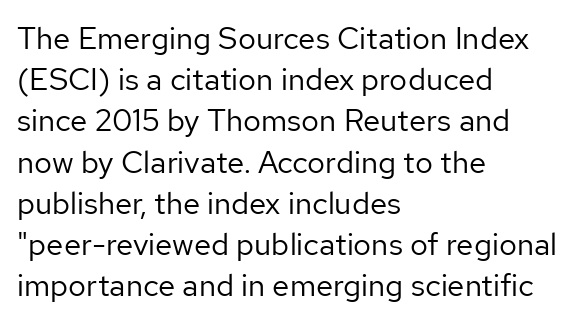
The lines sit at an ordinary, default distance from one another. The typesetter chose a ragged-right arrangement here. Serif or sans? Sans — the stroke terminals are bare. Nobody touched the tracking dial on this one. No heavy texture on the line: the type isn't bold.
